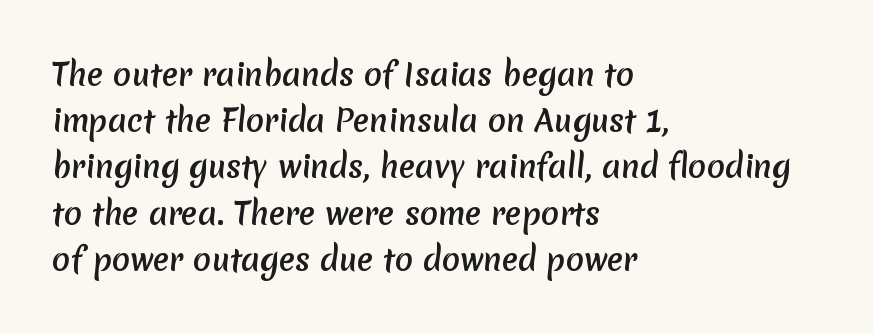
The image shows 30 px semibold sans-serif type; set left-aligned, normal line spacing (1.54x), normal letter spacing, not underlined; low stroke contrast and a medium x-height.
